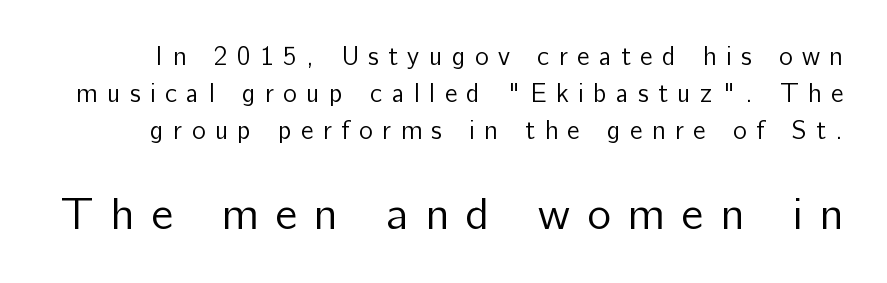
Q: Is the text bold? A: No.
Q: Is the text italic (slanted)? A: No, it is upright.
Q: Is the typeface a serif or a sans-serif typeface? A: Sans-serif.
Q: Is the text underlined? A: No.
Q: Is the spacing between letters normal or unusually wide? A: Unusually wide.
Q: Is the spacing between lines tight, normal or loose? A: Normal.
Q: Which block of text is set in a larger size, the first (top) or the second (bottom)? A: The second (bottom) one.
Q: Width (condensed, normal, or wide)? A: Normal.
Q: Stroke contrast? A: Low.
Q: x-height? A: Medium.
Q: Monospaced? A: No.
